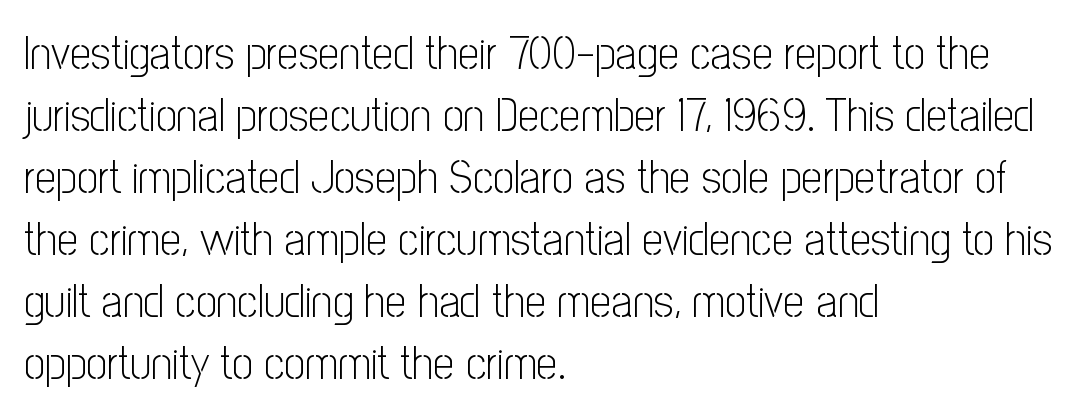
Q: Is the text bold? A: No.
Q: Is the text italic (slanted)? A: No, it is upright.
Q: Is the typeface a serif or a sans-serif typeface? A: Sans-serif.
Q: Is the text underlined? A: No.
Q: How is the paragraph aligned? A: Left-aligned.
Q: Is the spacing between letters normal or unusually wide? A: Normal.
Q: Is the spacing between lines tight, normal or loose? A: Normal.
Q: Width (condensed, normal, or wide)? A: Condensed.
Q: Stroke contrast? A: Low.
Q: x-height? A: Medium.
Q: Monospaced? A: No.
